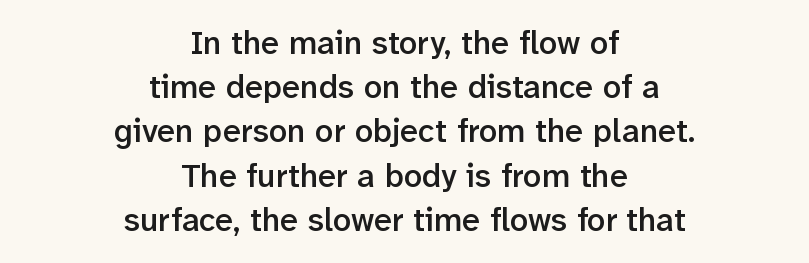
{"serif": "no", "italic": "no", "bold": "semi", "weight": "semibold", "width": "normal", "stroke_contrast": "low", "x_height": "medium", "monospaced": "no", "underline": "no", "align": "center", "line_spacing": "normal", "line_spacing_ratio": 1.34, "letter_spacing": "normal", "letter_spacing_em": 0.0, "glyph_px": 33}
